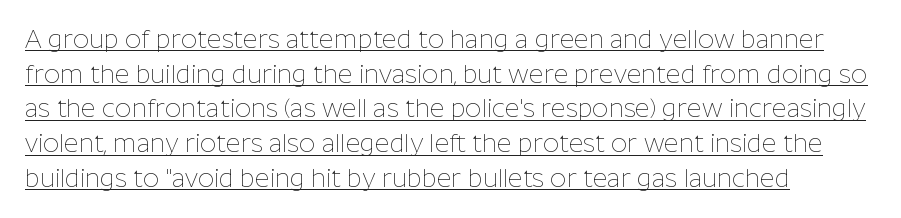
{"italic": "no", "bold": "no", "underline": "yes", "align": "left", "line_spacing": "normal", "line_spacing_ratio": 1.39, "letter_spacing": "normal", "letter_spacing_em": 0.0, "glyph_px": 25}
